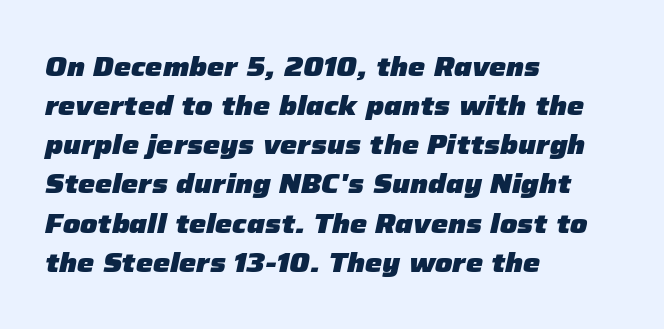
The image shows 27 px bold type, italic (leaning right); set left-aligned, normal line spacing (1.45x), normal letter spacing, not underlined.
